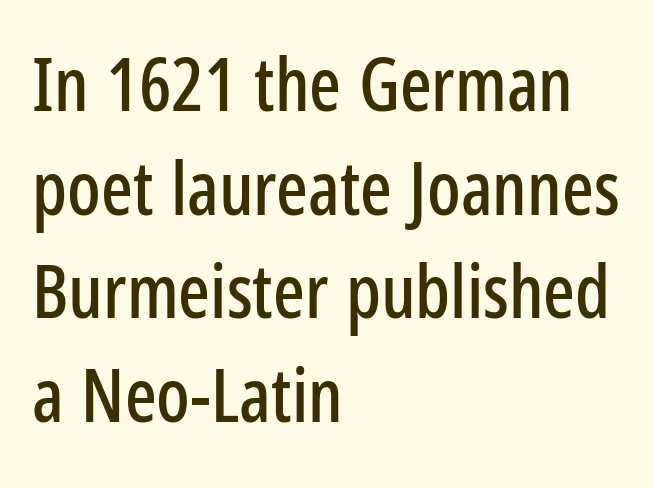
{"serif": "no", "italic": "no", "width": "condensed", "stroke_contrast": "low", "x_height": "medium", "monospaced": "no", "underline": "no", "align": "left", "line_spacing": "normal", "line_spacing_ratio": 1.4, "letter_spacing": "normal", "letter_spacing_em": 0.0, "glyph_px": 74}
